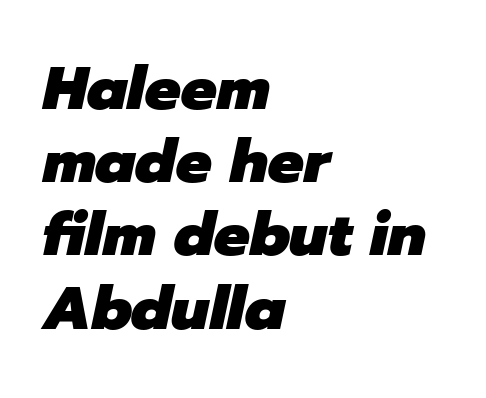
The image shows 60 px heavy type, italic (leaning right); set left-aligned, line spacing 1.22x, normal letter spacing, not underlined; low stroke contrast and a medium x-height.
